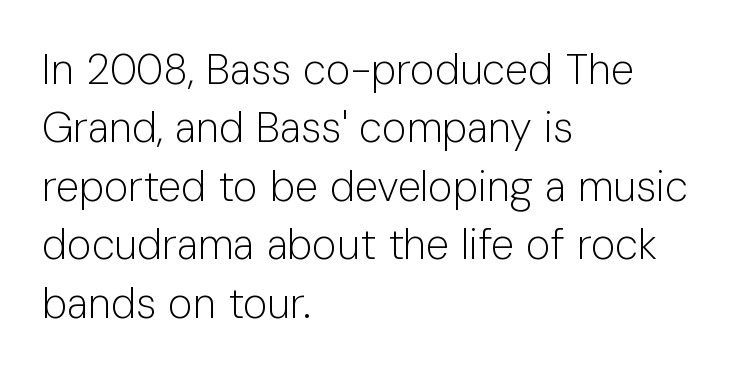
The image shows 42 px light sans-serif type, upright; set left-aligned, normal line spacing (1.39x), normal letter spacing, not underlined; low stroke contrast and a medium x-height.
